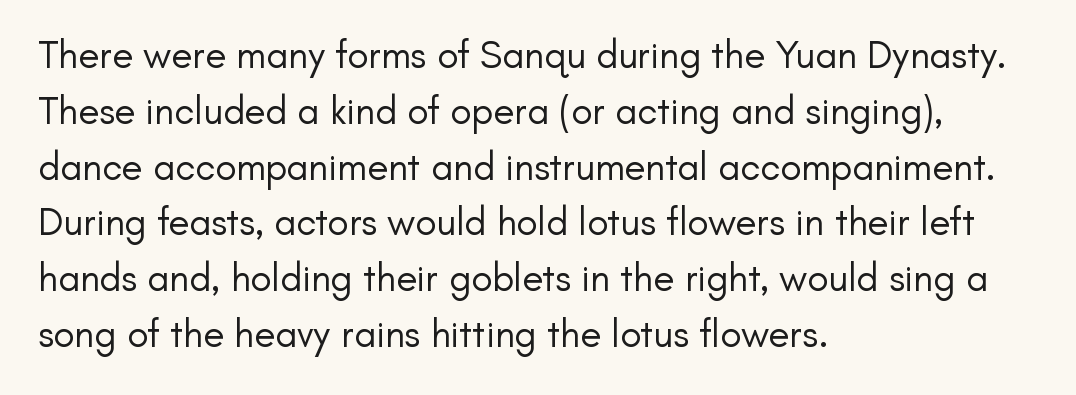
{"serif": "no", "italic": "no", "bold": "no", "weight": "regular", "width": "normal", "stroke_contrast": "low", "x_height": "small", "monospaced": "no", "underline": "no", "align": "left", "line_spacing": "normal", "line_spacing_ratio": 1.43, "letter_spacing": "normal", "letter_spacing_em": 0.0, "glyph_px": 39}
